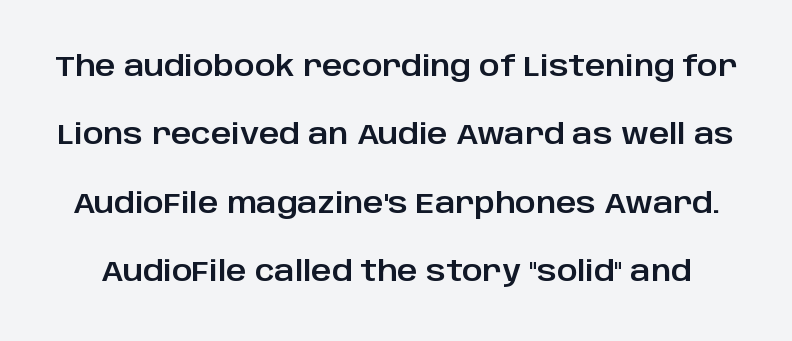
{"serif": "no", "italic": "no", "width": "normal", "stroke_contrast": "low", "x_height": "large", "monospaced": "no", "underline": "no", "line_spacing": "loose", "line_spacing_ratio": 2.44, "letter_spacing": "normal", "letter_spacing_em": 0.0, "glyph_px": 28}
